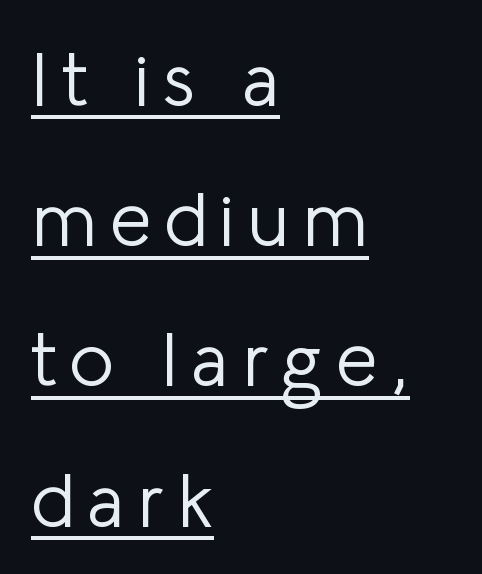
{"serif": "no", "italic": "no", "bold": "no", "weight": "light", "width": "normal", "stroke_contrast": "low", "x_height": "medium", "monospaced": "no", "underline": "yes", "align": "left", "line_spacing_ratio": 1.87, "glyph_px": 75}
